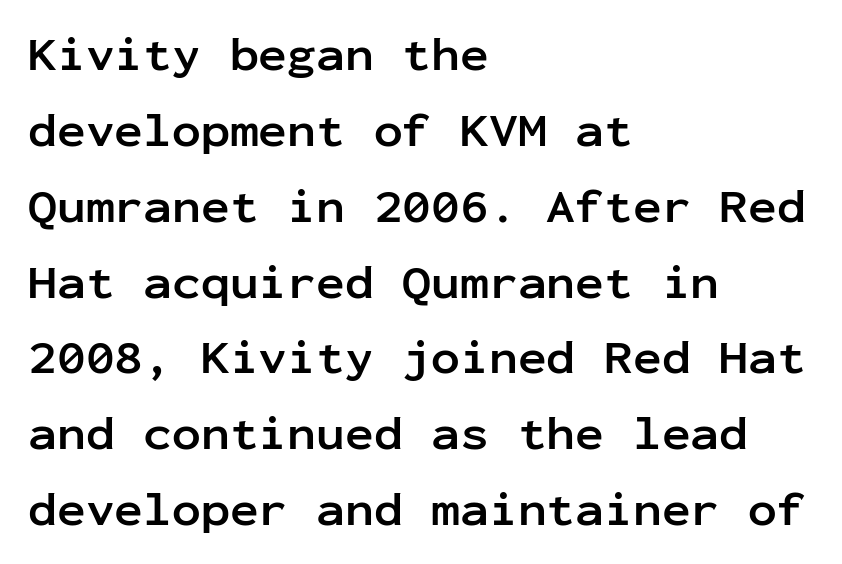
{"serif": "no", "italic": "no", "bold": "yes", "weight": "semibold", "width": "normal", "stroke_contrast": "low", "x_height": "medium", "monospaced": "yes", "underline": "no", "align": "left", "line_spacing": "normal", "line_spacing_ratio": 1.58, "letter_spacing": "normal", "letter_spacing_em": 0.0, "glyph_px": 48}
